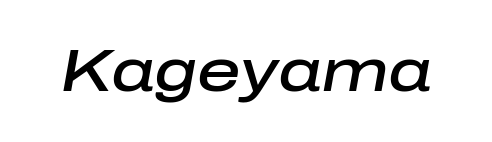
The image shows 60 px semibold type, italic (leaning right); set normal letter spacing, not underlined; low stroke contrast and a medium x-height.
